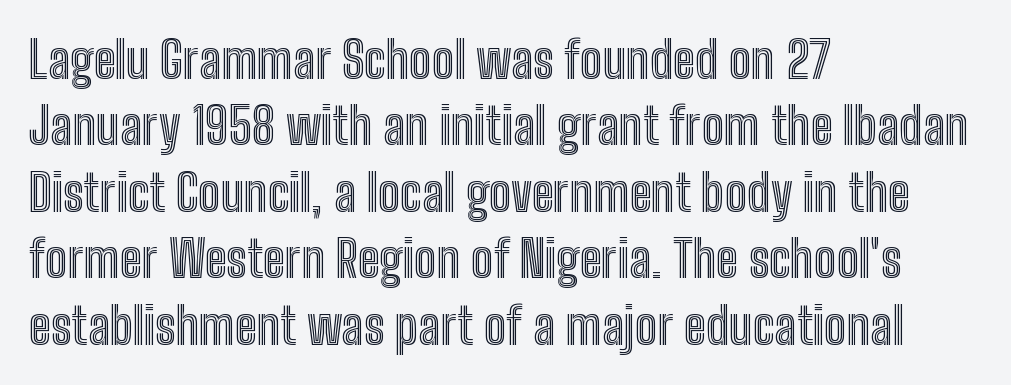
The image shows 50 px condensed type, upright; set left-aligned, normal line spacing (1.33x), normal letter spacing, not underlined; a medium x-height.
